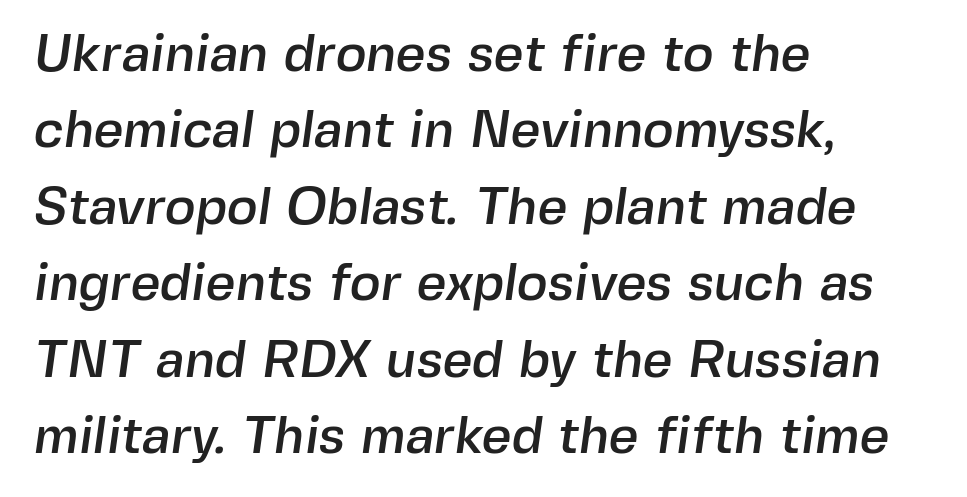
Q: Is the typeface a serif or a sans-serif typeface? A: Sans-serif.
Q: Is the text underlined? A: No.
Q: How is the paragraph aligned? A: Left-aligned.
Q: Is the spacing between letters normal or unusually wide? A: Normal.
Q: Is the spacing between lines tight, normal or loose? A: Normal.
Q: Width (condensed, normal, or wide)? A: Normal.
Q: x-height? A: Medium.
Q: Monospaced? A: No.
